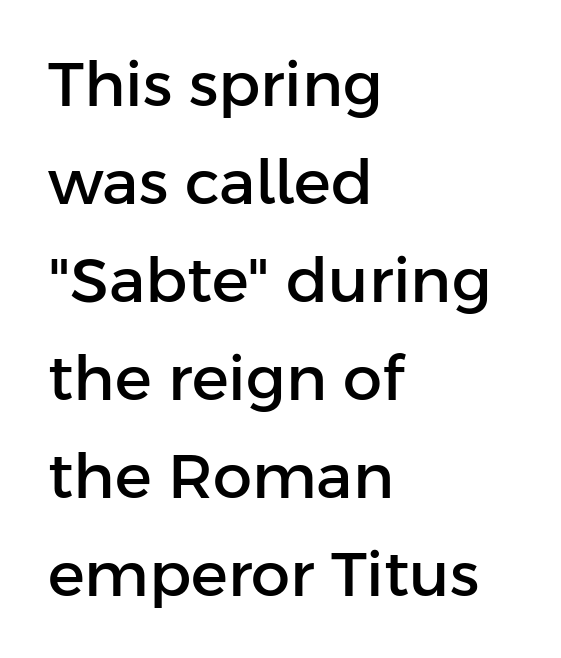
Q: Is the text italic (slanted)? A: No, it is upright.
Q: Is the typeface a serif or a sans-serif typeface? A: Sans-serif.
Q: Is the text underlined? A: No.
Q: How is the paragraph aligned? A: Left-aligned.
Q: Is the spacing between letters normal or unusually wide? A: Normal.
Q: Is the spacing between lines tight, normal or loose? A: Normal.
Q: Width (condensed, normal, or wide)? A: Normal.
Q: Stroke contrast? A: Low.
Q: x-height? A: Medium.
Q: Monospaced? A: No.
